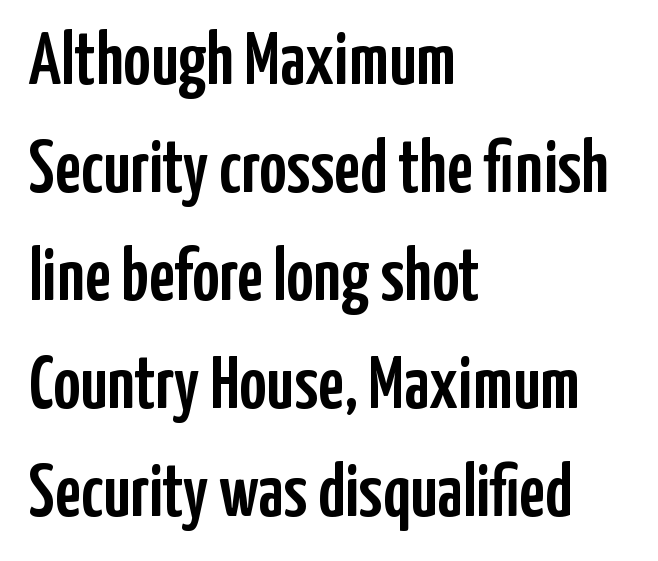
Q: Is the text italic (slanted)? A: No, it is upright.
Q: Is the typeface a serif or a sans-serif typeface? A: Sans-serif.
Q: Is the text underlined? A: No.
Q: How is the paragraph aligned? A: Left-aligned.
Q: Is the spacing between letters normal or unusually wide? A: Normal.
Q: Is the spacing between lines tight, normal or loose? A: Normal.
Q: Width (condensed, normal, or wide)? A: Condensed.
Q: Stroke contrast? A: Low.
Q: x-height? A: Medium.
Q: Monospaced? A: No.
